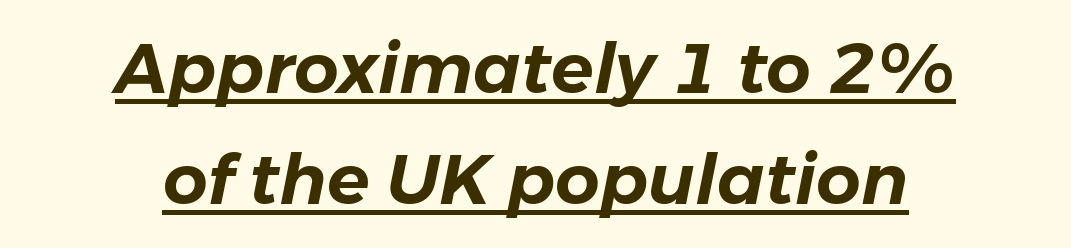
Notice how a bar underscores the lettering throughout. Compared with typical body copy, the letter spacing here is the same. The whitespace from short lines is split evenly between both sides. Is this a fixed-width face? No — the glyphs have proportional, varying widths. The axis of the letterforms is tilted away from vertical. Normally led — the rows are evenly, conventionally spaced.
